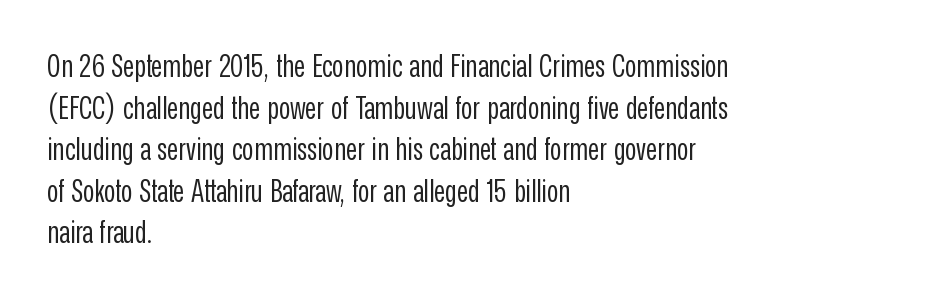
The image shows 31 px regular-weight, condensed sans-serif type, upright; set left-aligned, normal line spacing (1.34x), normal letter spacing, not underlined; low stroke contrast and a medium x-height.
